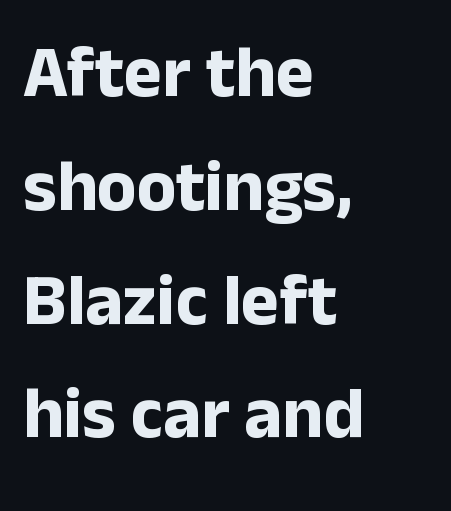
{"serif": "no", "italic": "no", "bold": "yes", "weight": "bold", "width": "normal", "stroke_contrast": "low", "x_height": "medium", "monospaced": "no", "underline": "no", "align": "left", "line_spacing": "normal", "line_spacing_ratio": 1.58, "letter_spacing": "normal", "letter_spacing_em": 0.0, "glyph_px": 72}
